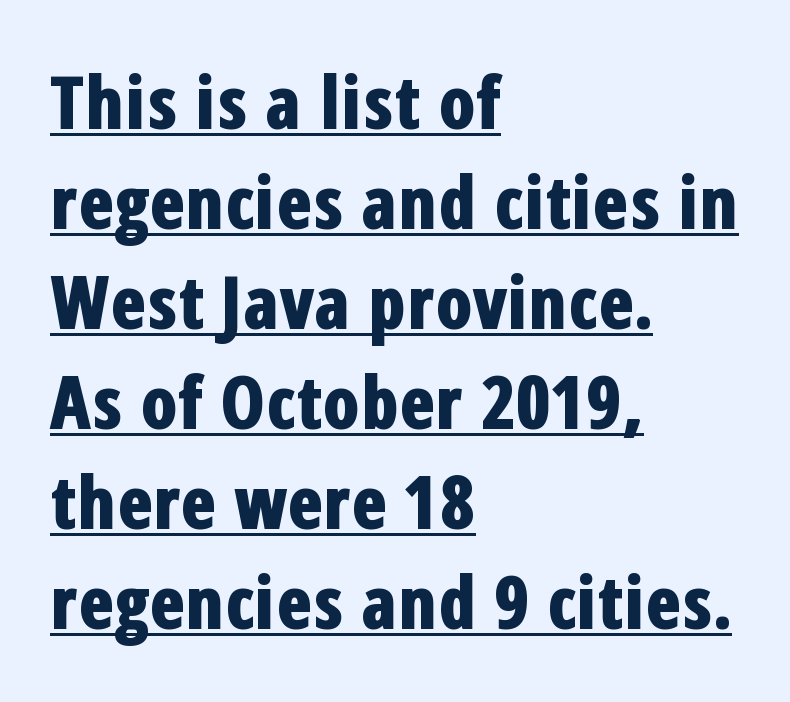
Q: Is the text bold? A: Yes.
Q: Is the text italic (slanted)? A: No, it is upright.
Q: Is the typeface a serif or a sans-serif typeface? A: Sans-serif.
Q: Is the text underlined? A: Yes.
Q: How is the paragraph aligned? A: Left-aligned.
Q: Is the spacing between letters normal or unusually wide? A: Normal.
Q: Is the spacing between lines tight, normal or loose? A: Normal.
Q: Width (condensed, normal, or wide)? A: Condensed.
Q: Stroke contrast? A: Low.
Q: x-height? A: Medium.
Q: Monospaced? A: No.
